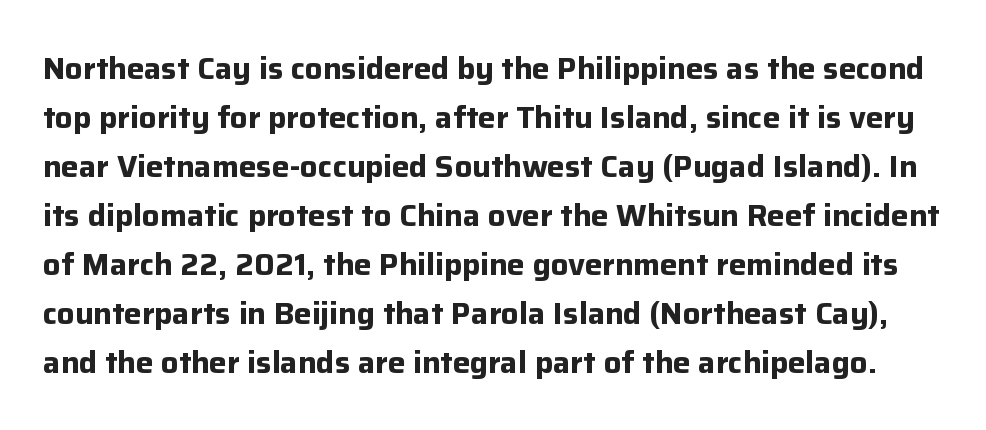
The image shows 31 px bold sans-serif type, upright; set normal line spacing (1.58x), normal letter spacing, not underlined; low stroke contrast and a medium x-height.
